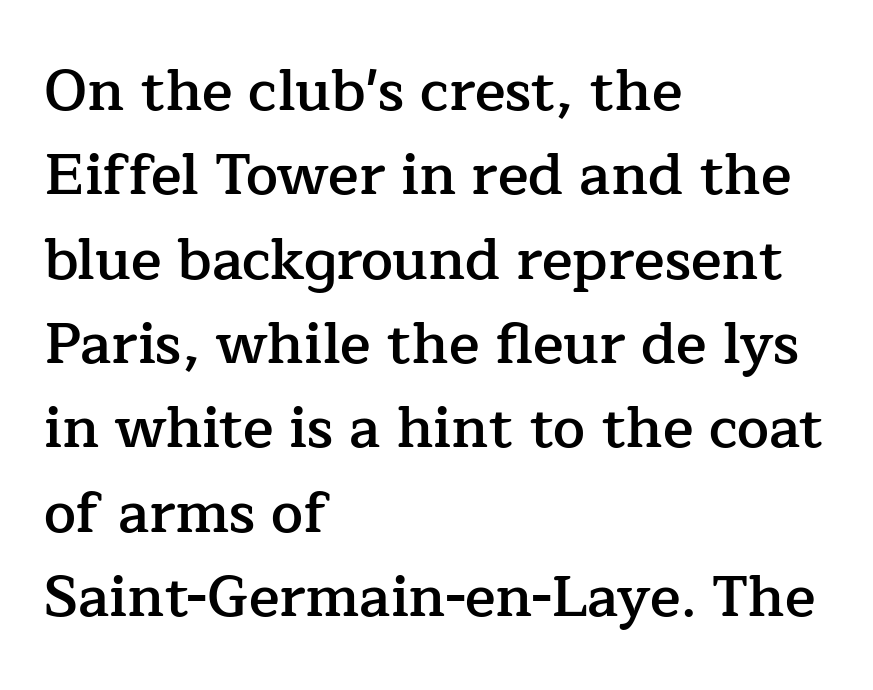
The letters advance in unequal steps, a hallmark of proportional type. Do the letters lean? They stand straight. The glyphs have the mass of a demibold cut, below bold. The characters display serif detailing at their extremities. Check under the words: just untouched page. The setting favours the left margin, as ordinary paragraphs usually do.
